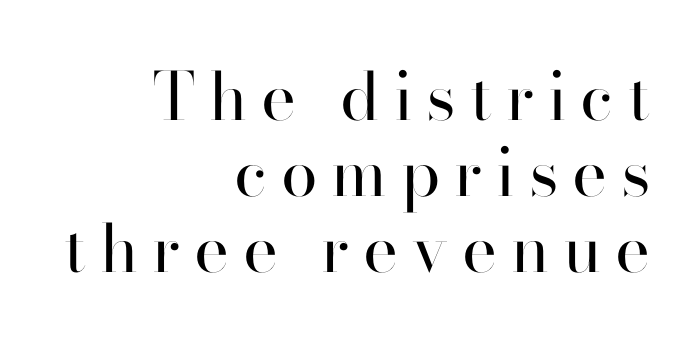
{"serif": "no", "italic": "no", "bold": "no", "weight": "regular", "width": "normal", "stroke_contrast": "high", "x_height": "small", "monospaced": "no", "underline": "no", "align": "right", "line_spacing": "tight", "line_spacing_ratio": 1.15, "letter_spacing": "wide", "letter_spacing_em": 0.21, "glyph_px": 66}
